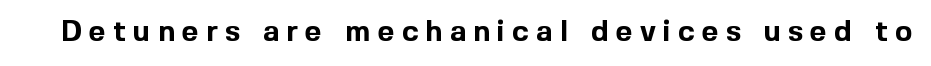
The image shows 29 px bold sans-serif type, upright; set unusually wide letter spacing (+0.25 em), not underlined; a medium x-height.
